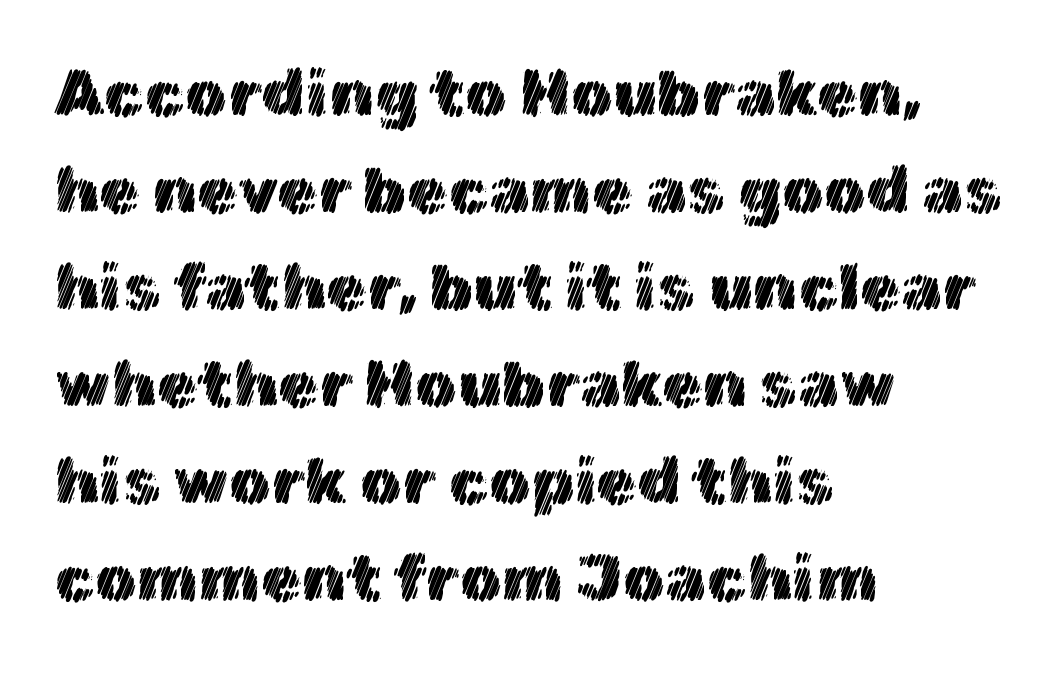
Descender tails drop into unmarked territory. Line beginnings align vertically; line endings do not. Rendered with straight, roman letterforms. Interline gaps are of average width in this sample. The type is set solid horizontally, with unmodified tracking. Spacing verdict: proportional, widths tailored to each character.
